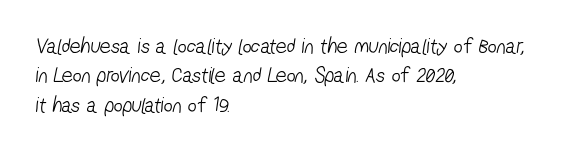
The image shows 22 px text type; set left-aligned, normal line spacing (1.34x), normal letter spacing, not underlined.
